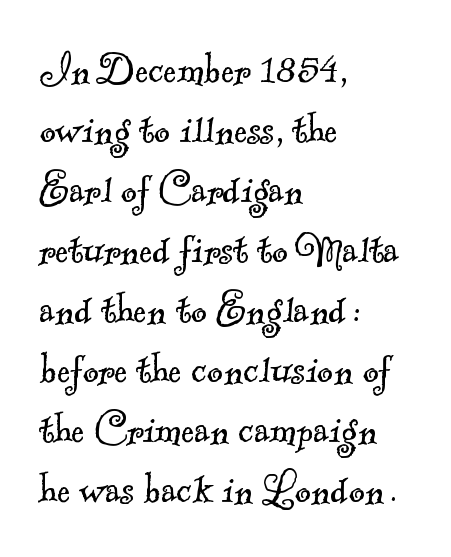
{"serif": "yes", "bold": "no", "weight": "light", "width": "normal", "x_height": "small", "monospaced": "no", "underline": "no", "align": "left", "line_spacing": "normal", "line_spacing_ratio": 1.25, "letter_spacing": "normal", "letter_spacing_em": 0.0, "glyph_px": 48}
